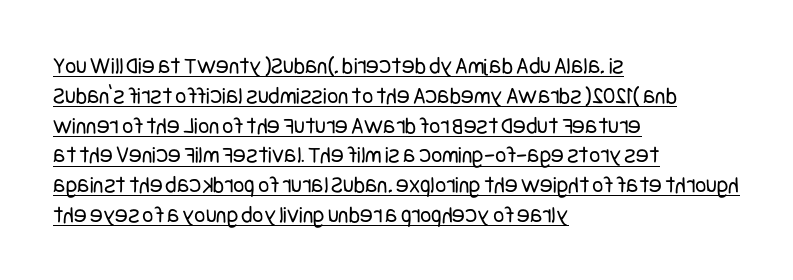
{"italic": "no", "bold": "no", "underline": "yes", "align": "left", "line_spacing_ratio": 1.24, "letter_spacing": "normal", "letter_spacing_em": 0.0, "glyph_px": 24}
